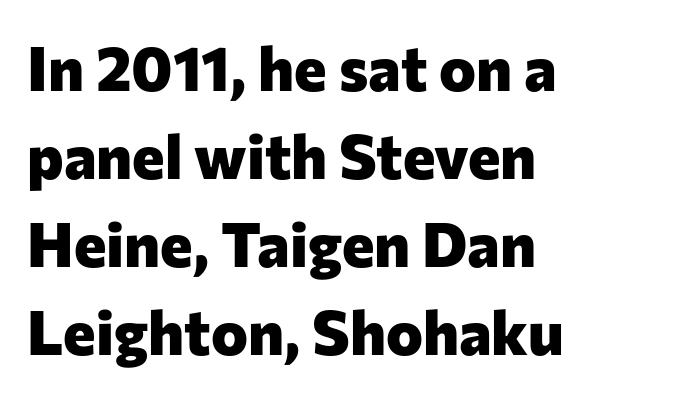
Q: Is the text bold? A: Yes.
Q: Is the text italic (slanted)? A: No, it is upright.
Q: Is the typeface a serif or a sans-serif typeface? A: Sans-serif.
Q: Is the text underlined? A: No.
Q: How is the paragraph aligned? A: Left-aligned.
Q: Is the spacing between letters normal or unusually wide? A: Normal.
Q: Is the spacing between lines tight, normal or loose? A: Normal.
Q: Width (condensed, normal, or wide)? A: Normal.
Q: Stroke contrast? A: Low.
Q: x-height? A: Medium.
Q: Monospaced? A: No.
